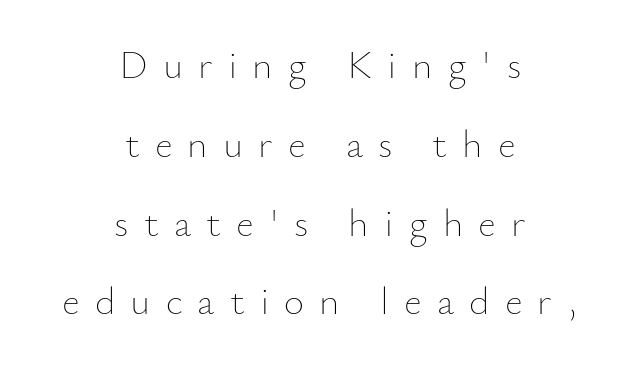
The image shows 39 px thin type, upright; set centered, loose line spacing (2.02x), unusually wide letter spacing (+0.39 em), not underlined; low stroke contrast and a small x-height.
